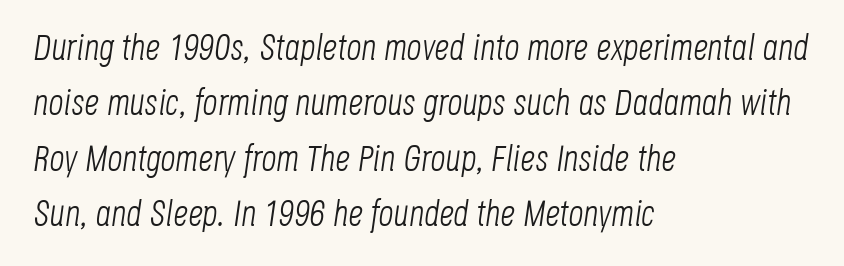
Q: Is the text bold? A: No.
Q: Is the text italic (slanted)? A: Yes, it leans right by about 8 degrees.
Q: Is the text underlined? A: No.
Q: How is the paragraph aligned? A: Left-aligned.
Q: Is the spacing between letters normal or unusually wide? A: Normal.
Q: Is the spacing between lines tight, normal or loose? A: Normal.
Q: Width (condensed, normal, or wide)? A: Condensed.
Q: Stroke contrast? A: Low.
Q: x-height? A: Large.
Q: Monospaced? A: No.
